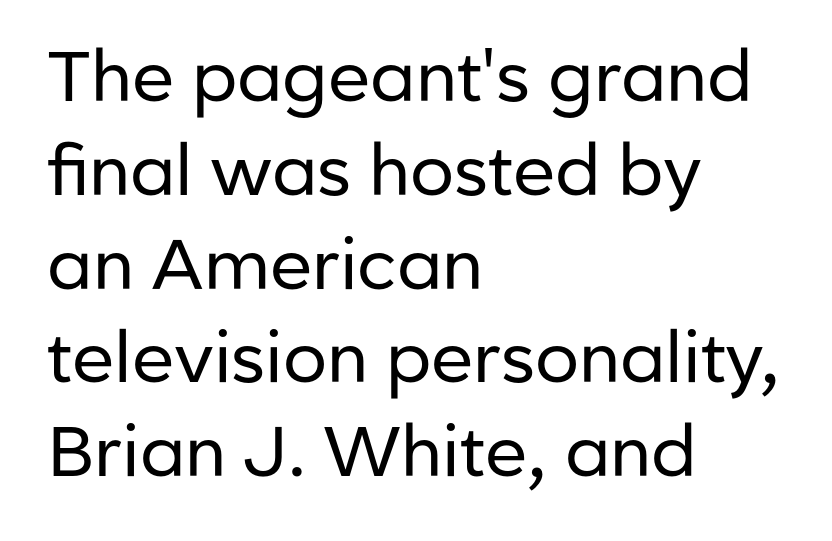
Q: Is the text bold? A: No.
Q: Is the text italic (slanted)? A: No, it is upright.
Q: Is the typeface a serif or a sans-serif typeface? A: Sans-serif.
Q: Is the text underlined? A: No.
Q: How is the paragraph aligned? A: Left-aligned.
Q: Is the spacing between letters normal or unusually wide? A: Normal.
Q: Is the spacing between lines tight, normal or loose? A: Normal.
Q: Width (condensed, normal, or wide)? A: Normal.
Q: Stroke contrast? A: Low.
Q: x-height? A: Medium.
Q: Monospaced? A: No.
